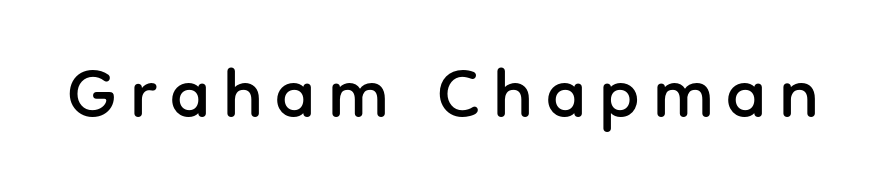
Unmarked baselines from the first word to the last. Each letter keeps its own natural width here, so spacing adapts to shape. The font's upright variant was chosen for this text. Font category for this specimen: sans-serif.
